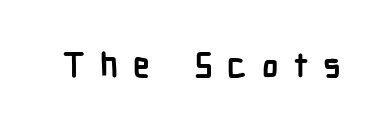
Q: Is the text bold? A: Yes.
Q: Is the text italic (slanted)? A: No, it is upright.
Q: Is the typeface a serif or a sans-serif typeface? A: Sans-serif.
Q: Is the text underlined? A: No.
Q: Is the spacing between letters normal or unusually wide? A: Unusually wide.
Q: Width (condensed, normal, or wide)? A: Condensed.
Q: Stroke contrast? A: Low.
Q: x-height? A: Medium.
Q: Monospaced? A: No.
